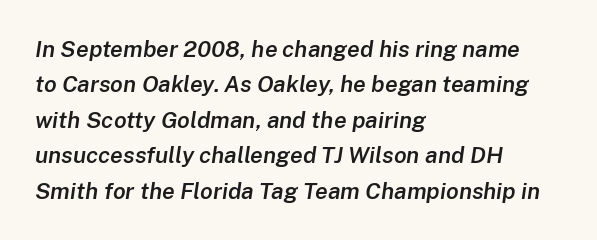
{"italic": "yes", "lean": "right", "slant_degrees": 8, "bold": "semi", "underline": "no", "align": "left", "line_spacing": "normal", "line_spacing_ratio": 1.54, "letter_spacing": "normal", "letter_spacing_em": 0.0, "glyph_px": 23}
